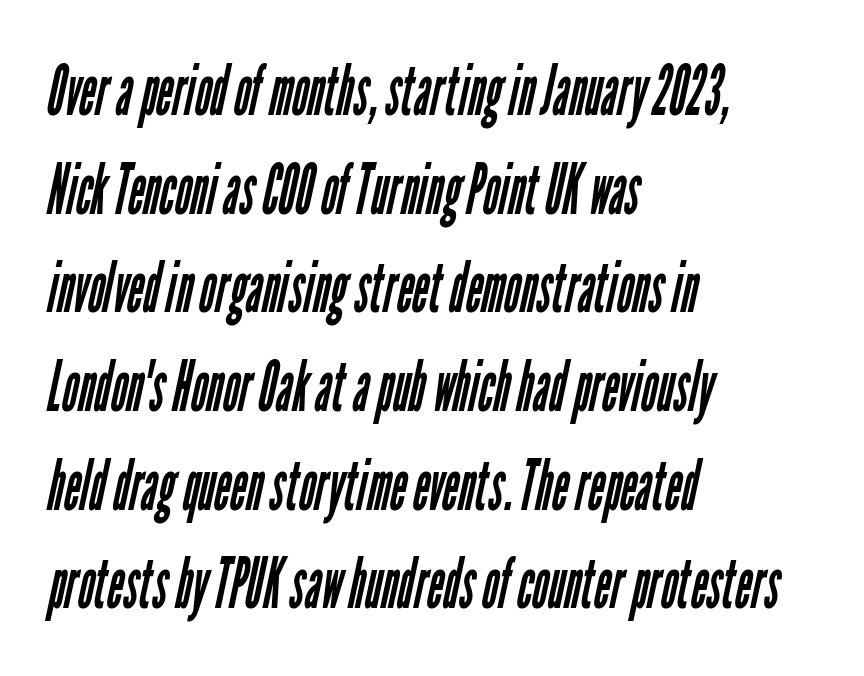
{"serif": "no", "bold": "no", "weight": "regular", "width": "condensed", "stroke_contrast": "low", "x_height": "medium", "monospaced": "no", "underline": "no", "align": "left", "line_spacing": "normal", "line_spacing_ratio": 1.41, "letter_spacing": "normal", "letter_spacing_em": 0.0, "glyph_px": 70}
